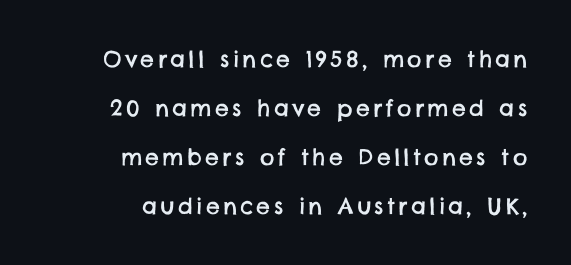
The image shows 22 px text type; set right-aligned, loose line spacing (2.23x), not underlined.
